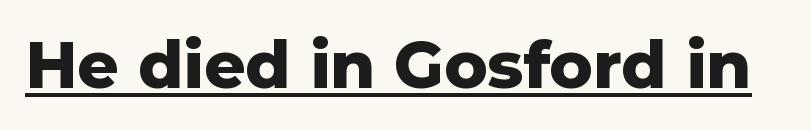
In terms of posture, this sample is upright. This sample uses plain, unmodified letter spacing. Do the characters align in a grid? No, the font is proportional. A dark, heavy texture on the line: the type is bold. Letterform terminals end flat and unadorned throughout the passage. The rendering uses the underline text-decoration.
